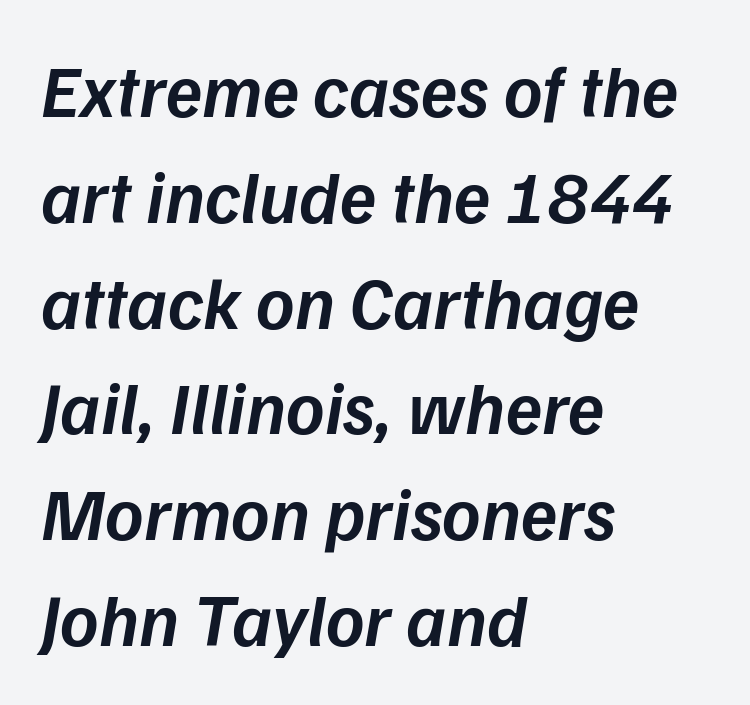
Q: Is the text bold? A: Semi-bold.
Q: Is the text italic (slanted)? A: Yes, it leans right by about 9 degrees.
Q: Is the text underlined? A: No.
Q: How is the paragraph aligned? A: Left-aligned.
Q: Is the spacing between letters normal or unusually wide? A: Normal.
Q: Is the spacing between lines tight, normal or loose? A: Normal.
Q: Width (condensed, normal, or wide)? A: Normal.
Q: Stroke contrast? A: Low.
Q: x-height? A: Medium.
Q: Monospaced? A: No.
